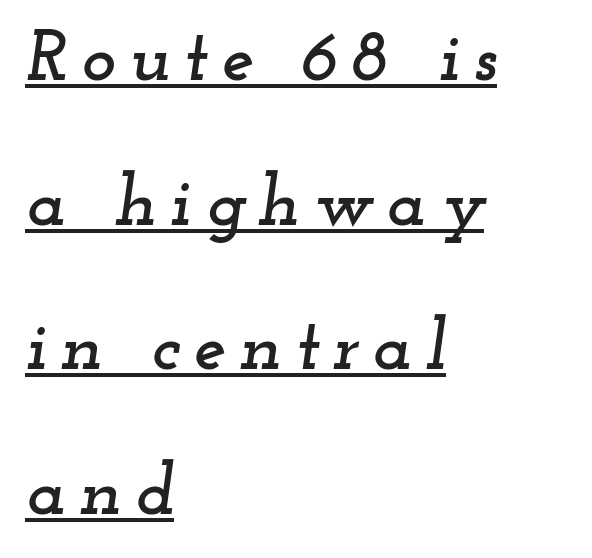
The image shows 73 px wide serif type, italic (leaning right); set left-aligned, loose line spacing (1.98x), underlined; low stroke contrast and a small x-height.
